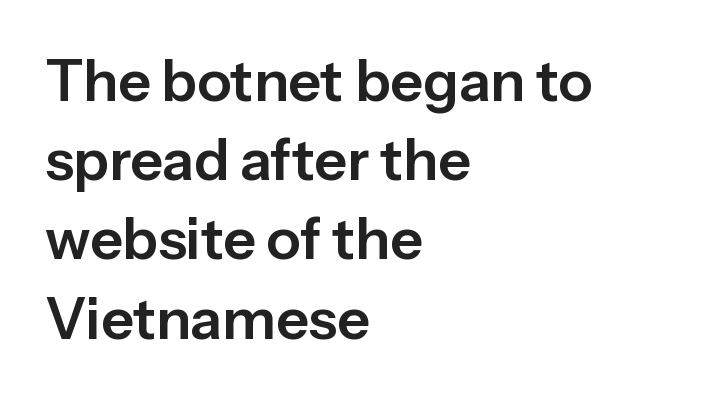
The lines in this sample share a left origin and differ only in where they stop. The designer left line spacing at the default. Decoration check: the copy has no underline. The typography opts for an upright posture over an oblique one.
